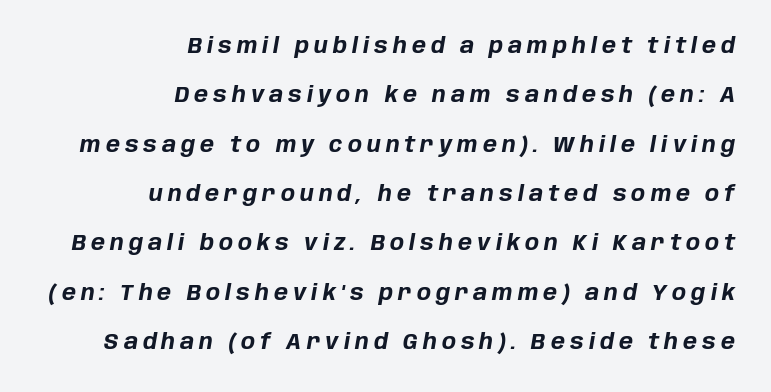
{"italic": "yes", "lean": "right", "slant_degrees": 10, "bold": "yes", "underline": "no", "align": "right", "line_spacing": "loose", "line_spacing_ratio": 2.35, "letter_spacing": "wide", "letter_spacing_em": 0.24, "glyph_px": 21}
